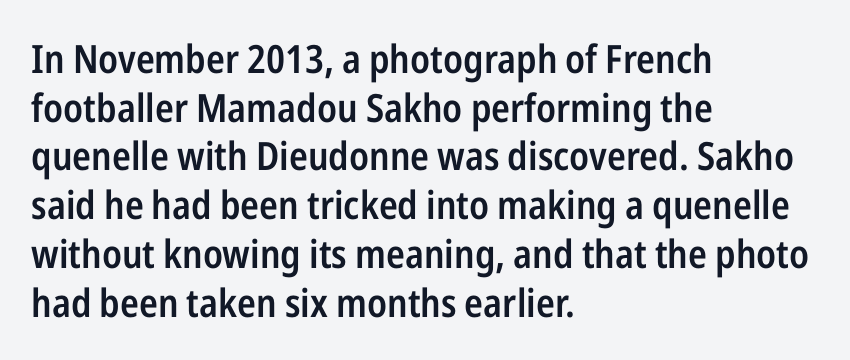
{"serif": "no", "italic": "no", "bold": "semi", "weight": "semibold", "width": "condensed", "stroke_contrast": "low", "x_height": "medium", "monospaced": "no", "underline": "no", "align": "left", "line_spacing": "normal", "line_spacing_ratio": 1.25, "letter_spacing": "normal", "letter_spacing_em": 0.0, "glyph_px": 39}
